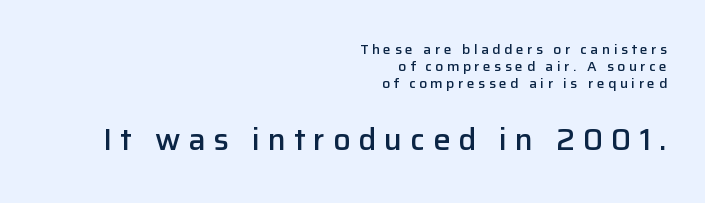
Q: Is the text bold? A: Semi-bold.
Q: Is the text italic (slanted)? A: No, it is upright.
Q: Is the typeface a serif or a sans-serif typeface? A: Sans-serif.
Q: Is the text underlined? A: No.
Q: How is the paragraph aligned? A: Right-aligned.
Q: Is the spacing between letters normal or unusually wide? A: Unusually wide.
Q: Which block of text is set in a larger size, the first (top) or the second (bottom)? A: The second (bottom) one.
Q: Width (condensed, normal, or wide)? A: Normal.
Q: Stroke contrast? A: Low.
Q: x-height? A: Medium.
Q: Monospaced? A: No.
